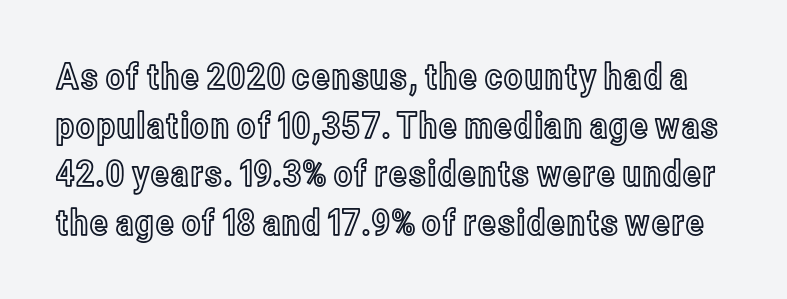
Caption: standard tracking, unaltered. In terms of posture, this sample is upright. This sample has the flowing, uneven cadence of proportional lettering. The words here are not underlined.
